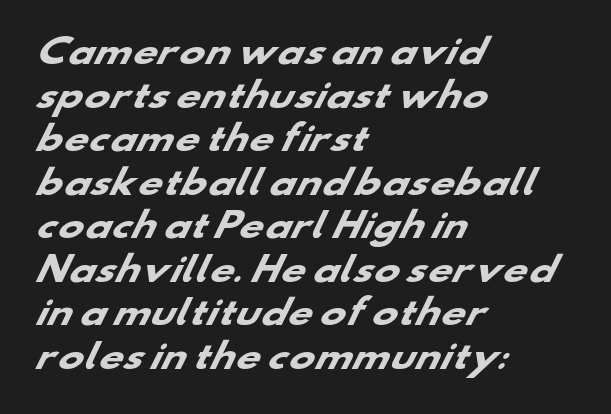
Q: Is the text bold? A: Yes.
Q: Is the typeface a serif or a sans-serif typeface? A: Sans-serif.
Q: Is the text underlined? A: No.
Q: How is the paragraph aligned? A: Left-aligned.
Q: Is the spacing between letters normal or unusually wide? A: Normal.
Q: Is the spacing between lines tight, normal or loose? A: Normal.
Q: Width (condensed, normal, or wide)? A: Wide.
Q: Stroke contrast? A: Low.
Q: x-height? A: Small.
Q: Monospaced? A: No.
